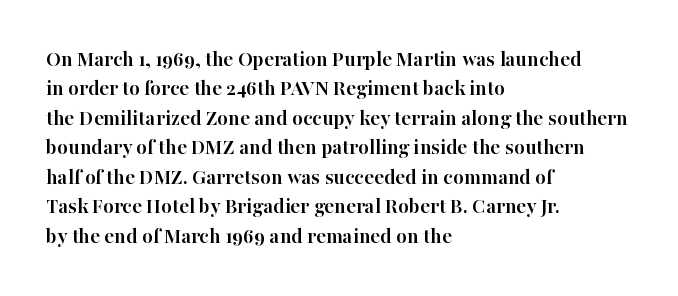
Q: Is the text bold? A: Yes.
Q: Is the text italic (slanted)? A: No, it is upright.
Q: Is the text underlined? A: No.
Q: How is the paragraph aligned? A: Left-aligned.
Q: Is the spacing between letters normal or unusually wide? A: Normal.
Q: Is the spacing between lines tight, normal or loose? A: Normal.
